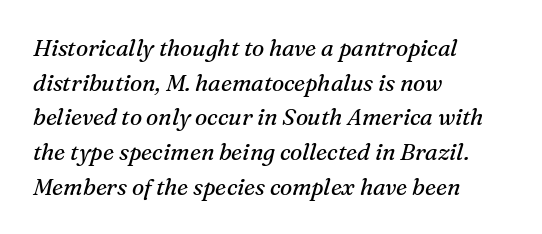
The typesetter chose a ragged-right arrangement here. The line texture is even and compact thanks to regular tracking. Each stroke keeps to a modest, everyday thickness or less. The words here are not underlined. Observe the lean: these are italic letterforms.
